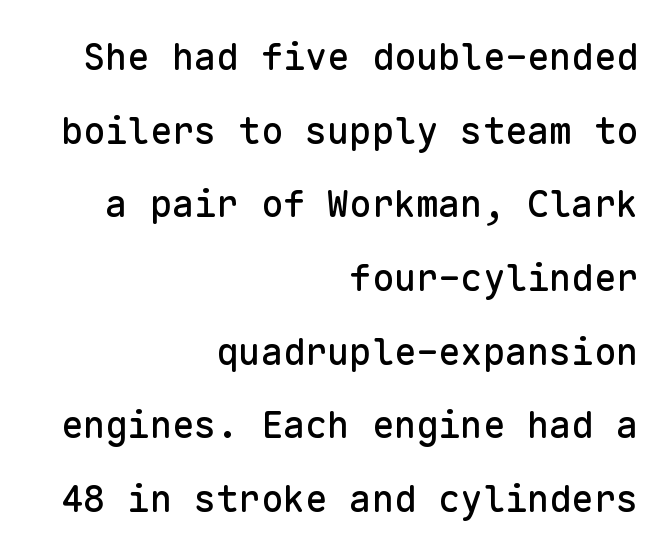
Letter spacing: default. Style check: upright. The leading is generous, giving the passage an open texture. The passage shown is typed in a monospace face where columns stay perfectly aligned. Descender tails drop into unmarked territory.
